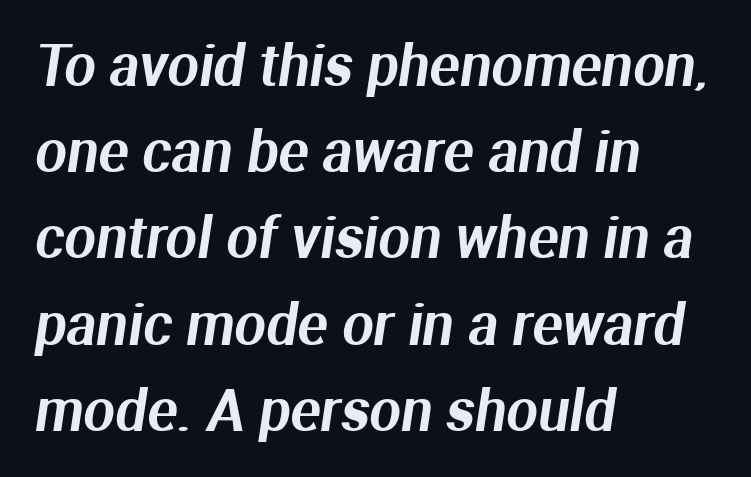
No word sits above an underline. Regarding leading, the lines here are spaced in the standard way. You could call the tracking neutral — neither tight nor loose. Compared with a centered layout, this one pins lines to the left instead. Proportional: the letters do not fall into vertical columns.
